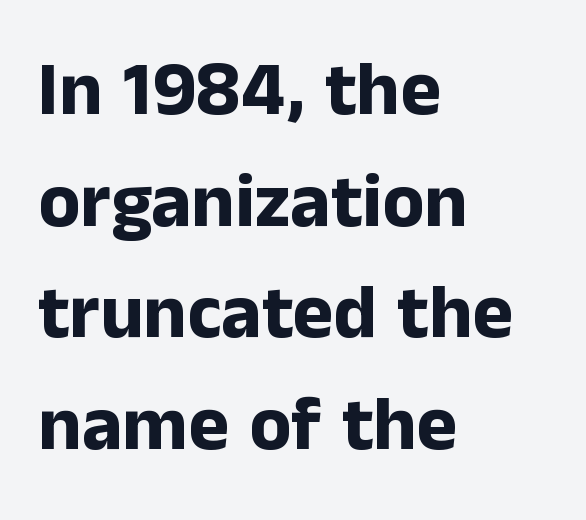
Q: Is the text bold? A: Yes.
Q: Is the text italic (slanted)? A: No, it is upright.
Q: Is the typeface a serif or a sans-serif typeface? A: Sans-serif.
Q: Is the text underlined? A: No.
Q: How is the paragraph aligned? A: Left-aligned.
Q: Is the spacing between letters normal or unusually wide? A: Normal.
Q: Is the spacing between lines tight, normal or loose? A: Normal.
Q: Width (condensed, normal, or wide)? A: Normal.
Q: Stroke contrast? A: Low.
Q: x-height? A: Medium.
Q: Monospaced? A: No.
